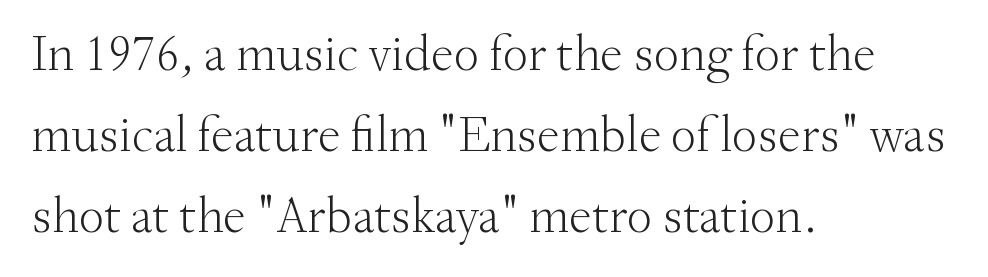
Q: Is the text bold? A: No.
Q: Is the text italic (slanted)? A: No, it is upright.
Q: Is the typeface a serif or a sans-serif typeface? A: Serif.
Q: Is the text underlined? A: No.
Q: How is the paragraph aligned? A: Left-aligned.
Q: Is the spacing between letters normal or unusually wide? A: Normal.
Q: Is the spacing between lines tight, normal or loose? A: Normal.
Q: Width (condensed, normal, or wide)? A: Normal.
Q: Stroke contrast? A: Medium.
Q: x-height? A: Small.
Q: Monospaced? A: No.
